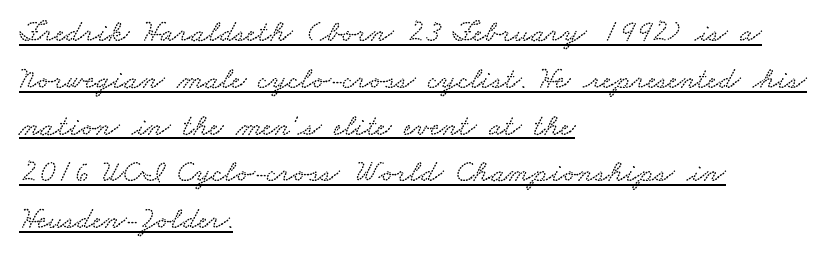
Line starts are locked; line ends wander. Does the leading feel generous? No, just average. What decoration does the sample have? An underline. In terms of letterspacing, this is plain default setting. The passage shown is typed in a proportional face where columns would drift.
